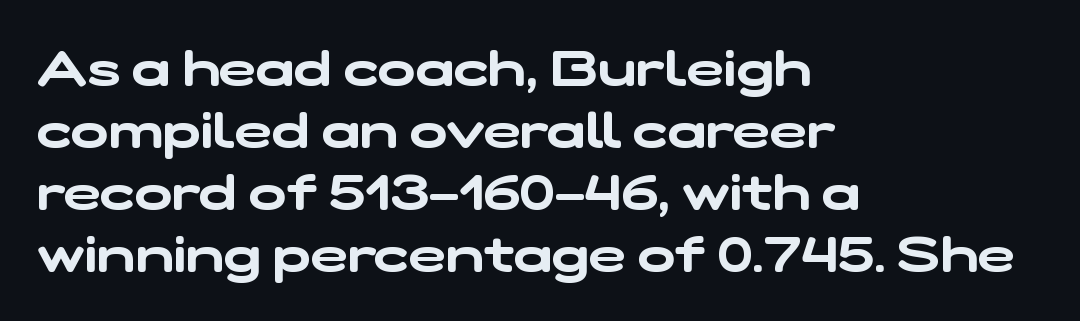
The image shows 50 px wide sans-serif type; set left-aligned, line spacing 1.24x, normal letter spacing, not underlined; low stroke contrast and a medium x-height.
